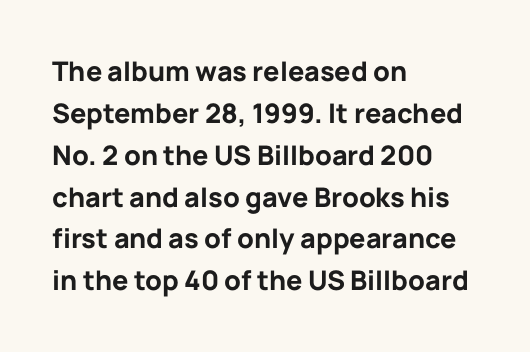
The image shows 27 px bold type, upright; set left-aligned, normal line spacing (1.55x), normal letter spacing, not underlined.
